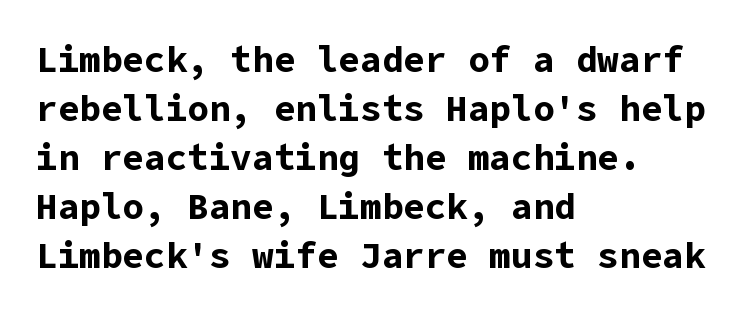
The image shows 36 px bold sans-serif type, upright; set left-aligned, normal line spacing (1.36x), normal letter spacing, not underlined; low stroke contrast and a medium x-height.
